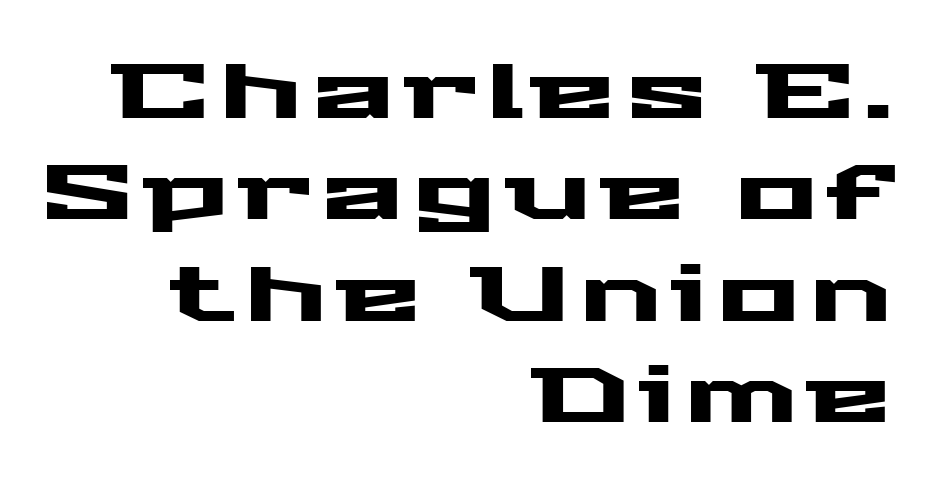
Teacher's note: observe the even right margin — that is flush-right alignment. Check the space under the baseline: it is left empty. This is roman type, the default non-slanted kind. Baseline-to-baseline distance is the conventional proportion of letter height. Look at the bottom of the vertical strokes: they stop flat, with no serifs.
